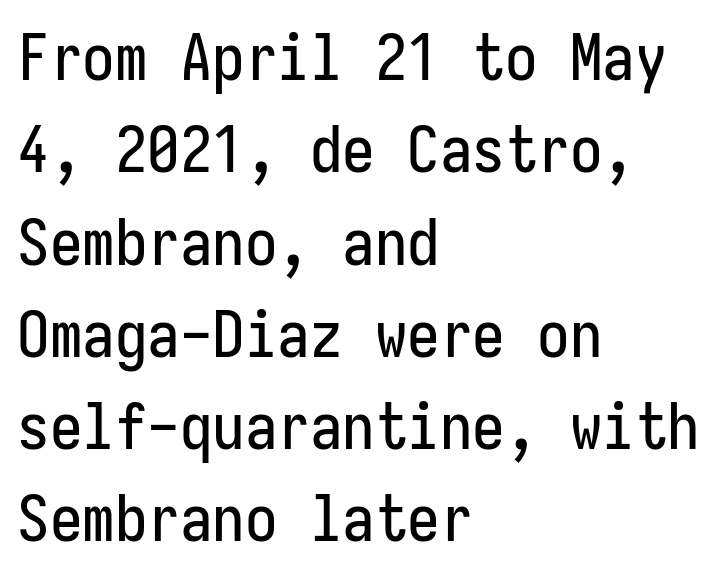
Q: Is the text italic (slanted)? A: No, it is upright.
Q: Is the typeface a serif or a sans-serif typeface? A: Sans-serif.
Q: Is the text underlined? A: No.
Q: How is the paragraph aligned? A: Left-aligned.
Q: Is the spacing between letters normal or unusually wide? A: Normal.
Q: Is the spacing between lines tight, normal or loose? A: Normal.
Q: Width (condensed, normal, or wide)? A: Condensed.
Q: Stroke contrast? A: Low.
Q: x-height? A: Medium.
